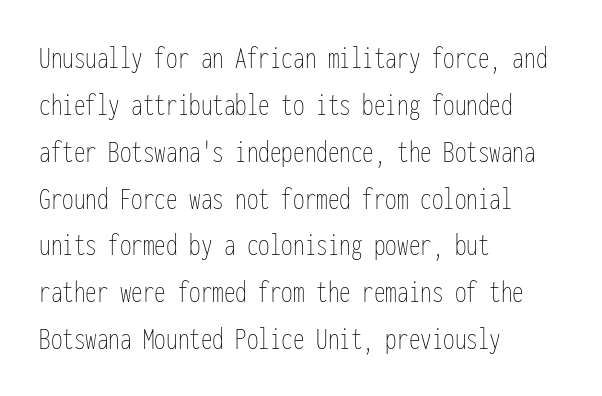
Q: Is the text bold? A: No.
Q: Is the text italic (slanted)? A: No, it is upright.
Q: Is the text underlined? A: No.
Q: How is the paragraph aligned? A: Left-aligned.
Q: Is the spacing between letters normal or unusually wide? A: Normal.
Q: Is the spacing between lines tight, normal or loose? A: Normal.
Q: Width (condensed, normal, or wide)? A: Condensed.
Q: Stroke contrast? A: Low.
Q: x-height? A: Medium.
Q: Monospaced? A: Yes.
